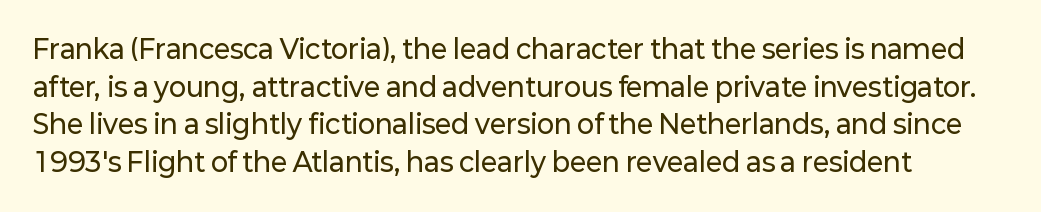
The passage shown has conventional tracking throughout. The leading is moderate, giving the passage an even texture. Upright lettering throughout. Nobody drew a line under any word here.
